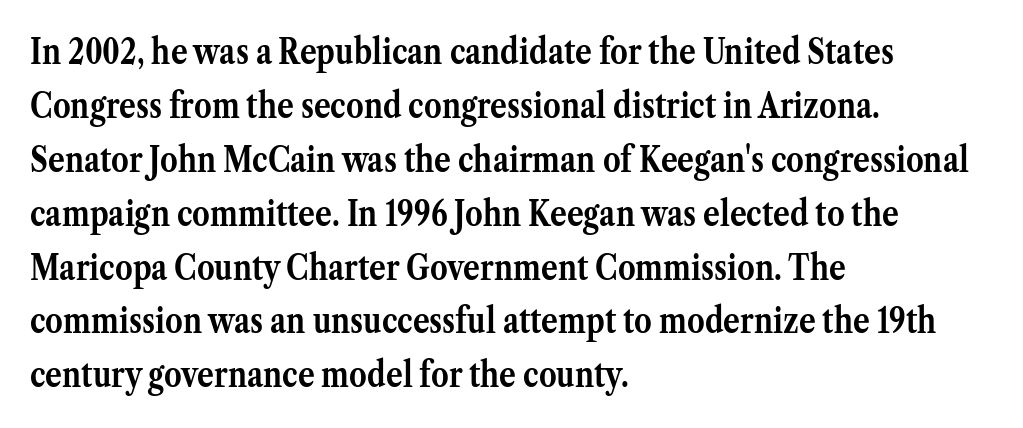
The image shows 35 px semibold serif type, upright; set left-aligned, normal line spacing (1.54x), normal letter spacing, not underlined; medium stroke contrast and a medium x-height.
